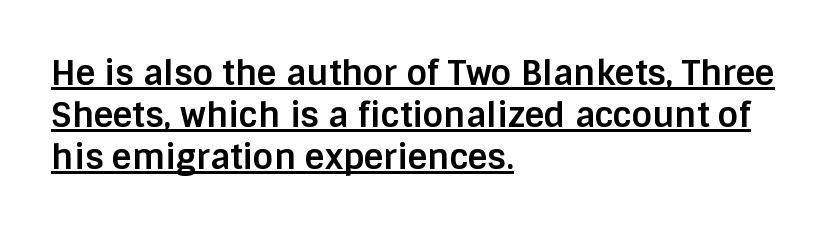
The letters stand straight up with perfectly vertical stems. All the whitespace from short lines collects on the right. Think of a printed novel: that variable character pitch is what you see here. This is underlined copy, the kind a proofreader might mark for attention. The glyphs have the mass of a bold cut. The passage shown is typeset with a sans-serif family.
